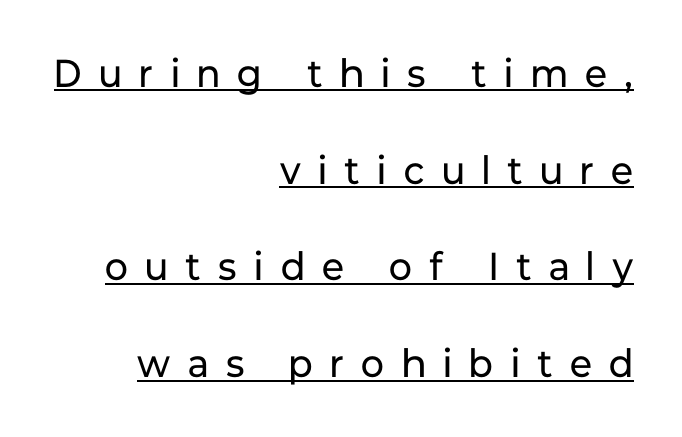
Q: Is the text bold? A: No.
Q: Is the text italic (slanted)? A: No, it is upright.
Q: Is the typeface a serif or a sans-serif typeface? A: Sans-serif.
Q: Is the text underlined? A: Yes.
Q: How is the paragraph aligned? A: Right-aligned.
Q: Is the spacing between letters normal or unusually wide? A: Unusually wide.
Q: Is the spacing between lines tight, normal or loose? A: Loose.
Q: Width (condensed, normal, or wide)? A: Normal.
Q: Stroke contrast? A: Low.
Q: x-height? A: Medium.
Q: Monospaced? A: No.
